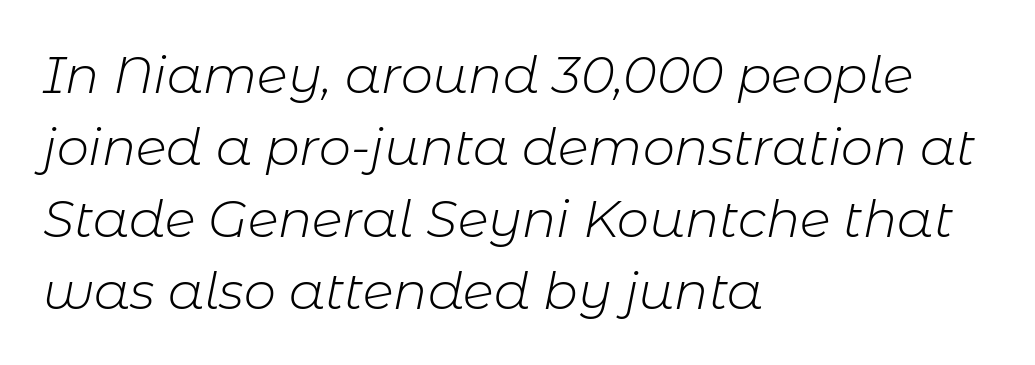
Q: Is the text bold? A: No.
Q: Is the text italic (slanted)? A: Yes, it leans right by about 11 degrees.
Q: Is the text underlined? A: No.
Q: How is the paragraph aligned? A: Left-aligned.
Q: Is the spacing between letters normal or unusually wide? A: Normal.
Q: Is the spacing between lines tight, normal or loose? A: Normal.
Q: Width (condensed, normal, or wide)? A: Normal.
Q: Stroke contrast? A: Low.
Q: x-height? A: Medium.
Q: Monospaced? A: No.
